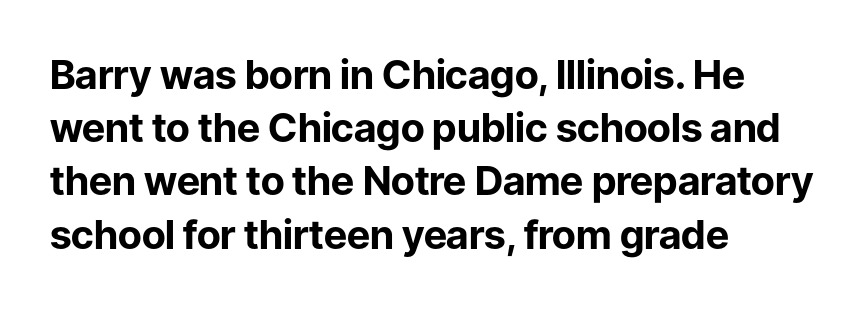
Q: Is the text bold? A: Yes.
Q: Is the text italic (slanted)? A: No, it is upright.
Q: Is the typeface a serif or a sans-serif typeface? A: Sans-serif.
Q: Is the text underlined? A: No.
Q: How is the paragraph aligned? A: Left-aligned.
Q: Is the spacing between letters normal or unusually wide? A: Normal.
Q: Is the spacing between lines tight, normal or loose? A: Normal.
Q: Width (condensed, normal, or wide)? A: Normal.
Q: Stroke contrast? A: Low.
Q: x-height? A: Medium.
Q: Monospaced? A: No.
